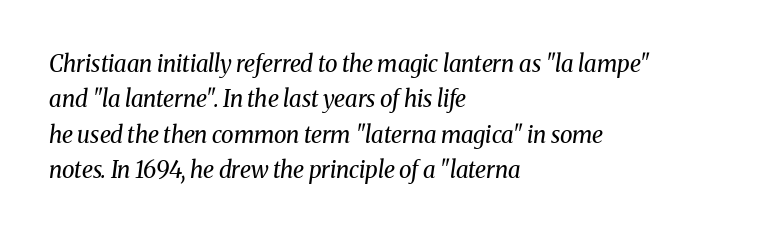
Caption: standard tracking, unaltered. No word sits above an underline. The ragged edge is on the right, which tells us the setting is flush left. Weight: not bold — regular or lighter. In terms of posture, this sample is oblique. Regular leading.
